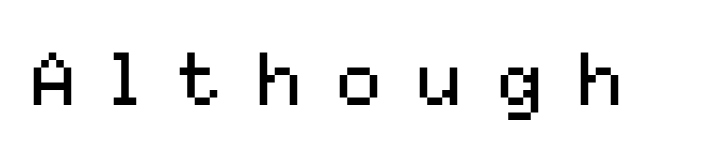
Q: Is the text bold? A: No.
Q: Is the text italic (slanted)? A: No, it is upright.
Q: Is the typeface a serif or a sans-serif typeface? A: Sans-serif.
Q: Is the text underlined? A: No.
Q: Is the spacing between letters normal or unusually wide? A: Unusually wide.
Q: Width (condensed, normal, or wide)? A: Normal.
Q: Stroke contrast? A: Medium.
Q: x-height? A: Medium.
Q: Monospaced? A: No.
